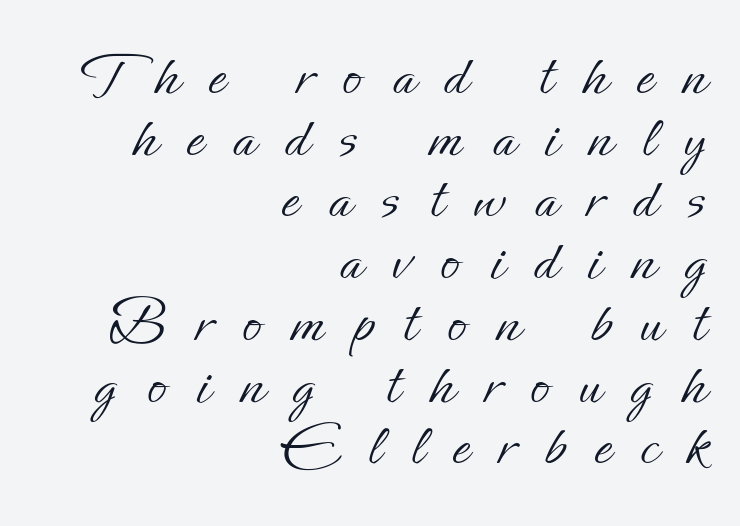
Cramped leading. Is the stroke heavy? The answer is a plain regular-or-lighter. Bare-footed words on every line. One-word summary of the alignment: right. Inter-character spacing is expanded well beyond the font's built-in metrics.
